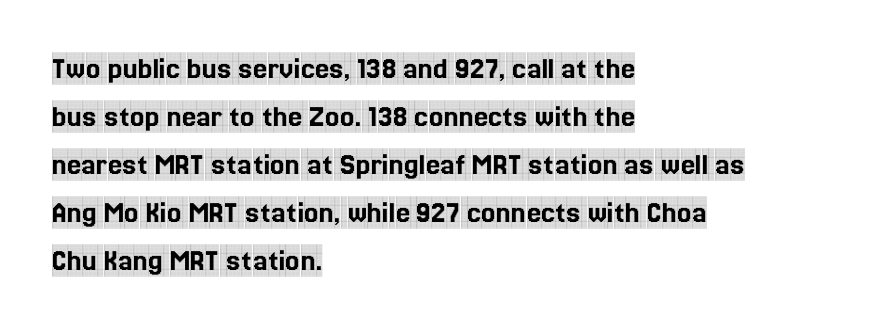
The image shows 32 px condensed serif type, upright; set left-aligned, normal line spacing (1.5x), normal letter spacing, not underlined; a large x-height.
